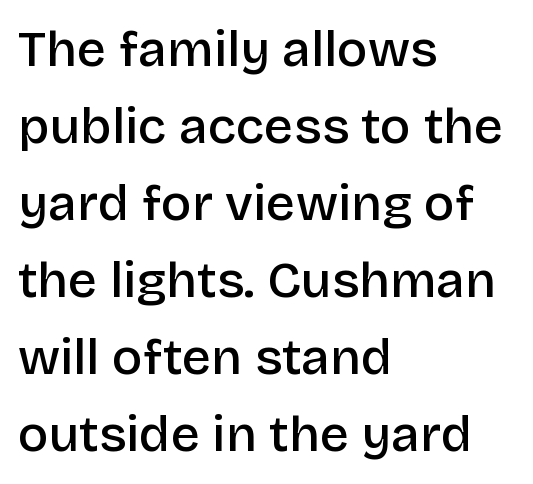
The image shows 51 px semibold sans-serif type, upright; set left-aligned, normal line spacing (1.51x), normal letter spacing, not underlined; low stroke contrast and a large x-height.
